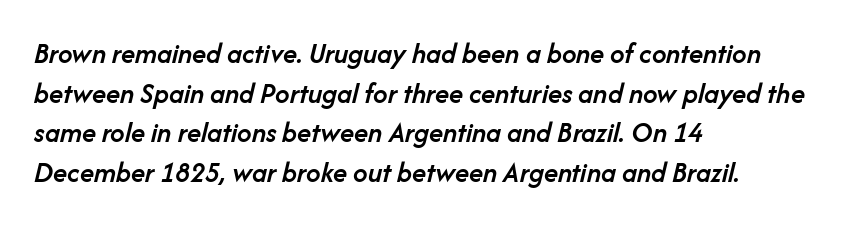
{"italic": "yes", "lean": "right", "slant_degrees": 14, "bold": "semi", "weight": "semibold", "width": "normal", "stroke_contrast": "low", "x_height": "medium", "monospaced": "no", "underline": "no", "align": "left", "line_spacing": "normal", "line_spacing_ratio": 1.37, "letter_spacing": "normal", "letter_spacing_em": 0.0, "glyph_px": 29}
